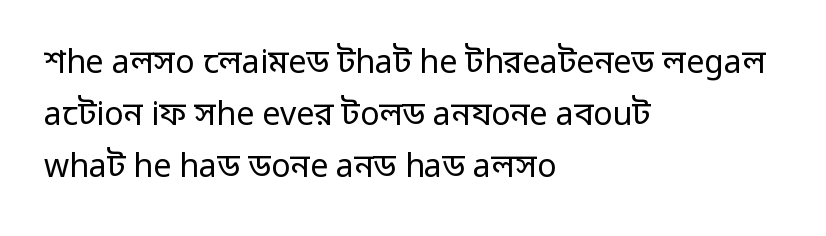
The image shows 32 px regular-weight sans-serif type, upright; set left-aligned, normal line spacing (1.63x), normal letter spacing, not underlined; low stroke contrast and a medium x-height.
